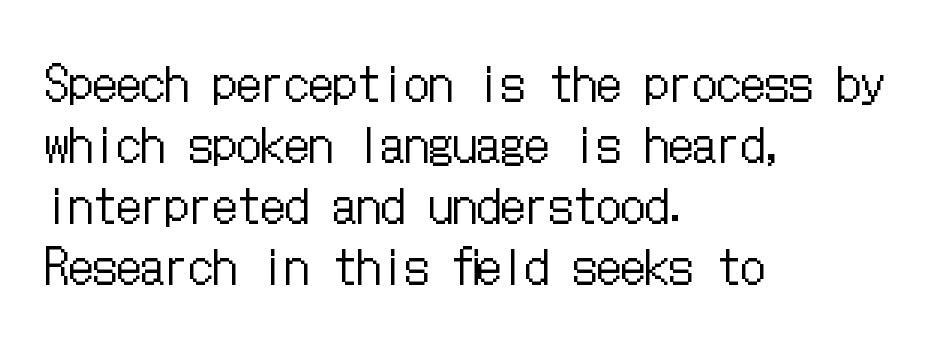
Each word holds together tightly as a unit, with standard inter-letter gaps. The strokes carry an ordinary text weight at most. Reading down the column, the eye jumps a familiar distance to each next line. Rendered with straight, roman letterforms. No word sits above an underline.
